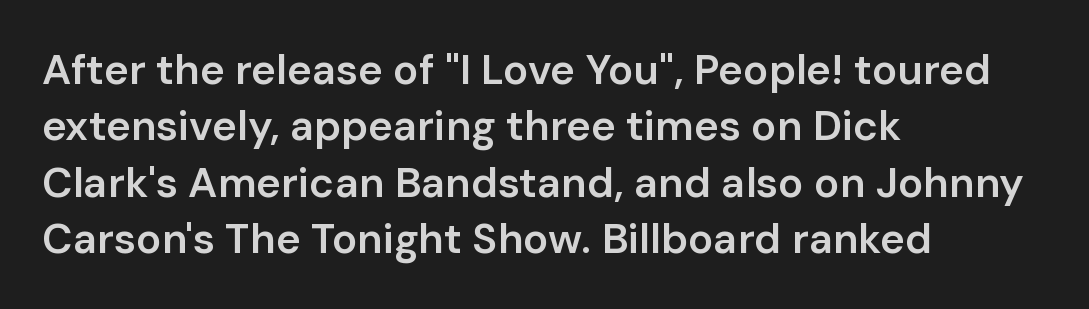
Strokes here are thickened, but only to semibold level. The text was rendered using a sans face with plain stroke endings. Clear beneath every line of the passage. The lettering holds an erect, upright posture throughout. Interline gaps are of average width in this sample.
